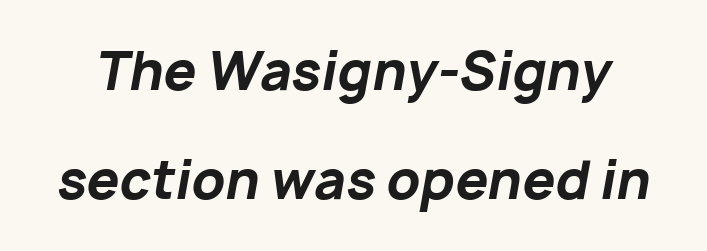
{"italic": "yes", "lean": "right", "slant_degrees": 10, "bold": "yes", "weight": "bold", "width": "normal", "stroke_contrast": "low", "x_height": "medium", "monospaced": "no", "underline": "no", "line_spacing": "loose", "line_spacing_ratio": 2.1, "letter_spacing": "normal", "letter_spacing_em": 0.0, "glyph_px": 52}
